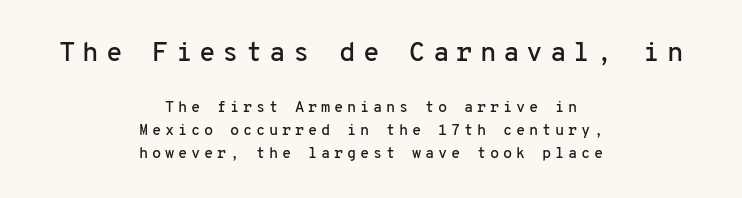
{"italic": "no", "underline": "no", "align": "center", "line_spacing": "normal", "line_spacing_ratio": 1.54, "letter_spacing": "wide", "letter_spacing_em": 0.25, "larger_block": "first", "size_ratio": 1.8, "glyph_px": 27}
